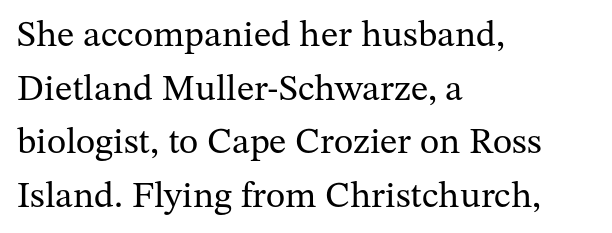
{"serif": "yes", "italic": "no", "bold": "no", "weight": "regular", "width": "normal", "stroke_contrast": "medium", "x_height": "medium", "monospaced": "no", "underline": "no", "align": "left", "line_spacing": "normal", "line_spacing_ratio": 1.45, "letter_spacing": "normal", "letter_spacing_em": 0.0, "glyph_px": 37}
